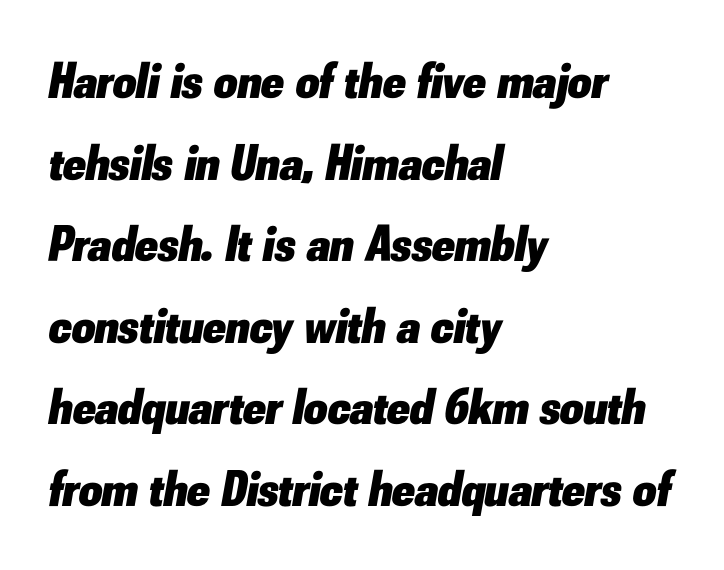
The image shows 51 px heavy type, italic (leaning right); set left-aligned, normal line spacing (1.6x), normal letter spacing, not underlined; low stroke contrast and a small x-height.
